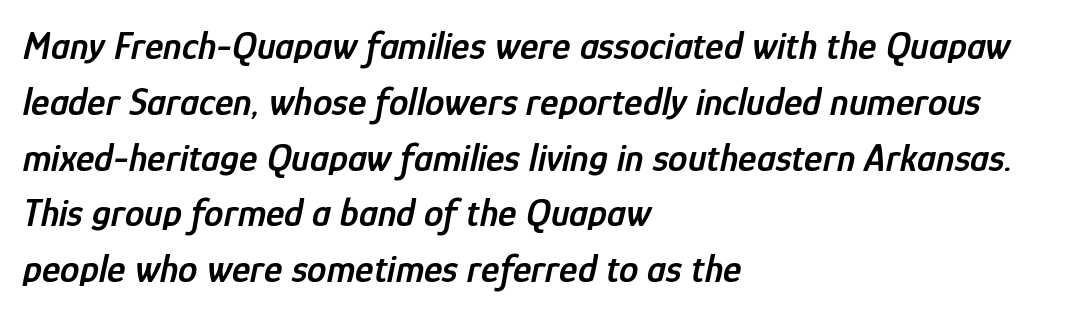
Q: Is the text bold? A: Semi-bold.
Q: Is the text italic (slanted)? A: Yes, it leans right by about 12 degrees.
Q: Is the text underlined? A: No.
Q: How is the paragraph aligned? A: Left-aligned.
Q: Is the spacing between letters normal or unusually wide? A: Normal.
Q: Is the spacing between lines tight, normal or loose? A: Normal.
Q: Width (condensed, normal, or wide)? A: Condensed.
Q: Stroke contrast? A: Low.
Q: x-height? A: Medium.
Q: Monospaced? A: No.
